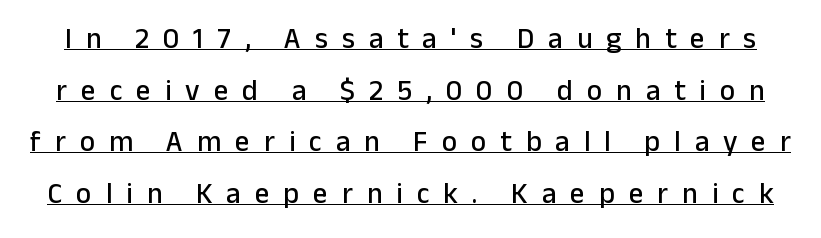
Q: Is the text italic (slanted)? A: No, it is upright.
Q: Is the typeface a serif or a sans-serif typeface? A: Sans-serif.
Q: Is the text underlined? A: Yes.
Q: Is the spacing between letters normal or unusually wide? A: Unusually wide.
Q: Width (condensed, normal, or wide)? A: Normal.
Q: Stroke contrast? A: Low.
Q: x-height? A: Medium.
Q: Monospaced? A: No.
